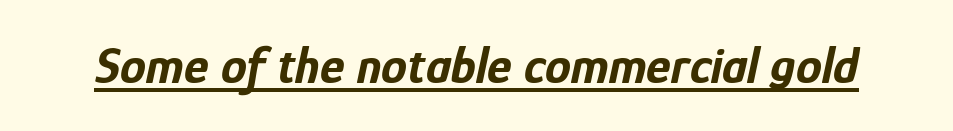
Q: Is the text bold? A: Yes.
Q: Is the text italic (slanted)? A: Yes, it leans right by about 12 degrees.
Q: Is the text underlined? A: Yes.
Q: Is the spacing between letters normal or unusually wide? A: Normal.
Q: Width (condensed, normal, or wide)? A: Condensed.
Q: Stroke contrast? A: Low.
Q: x-height? A: Medium.
Q: Monospaced? A: No.
